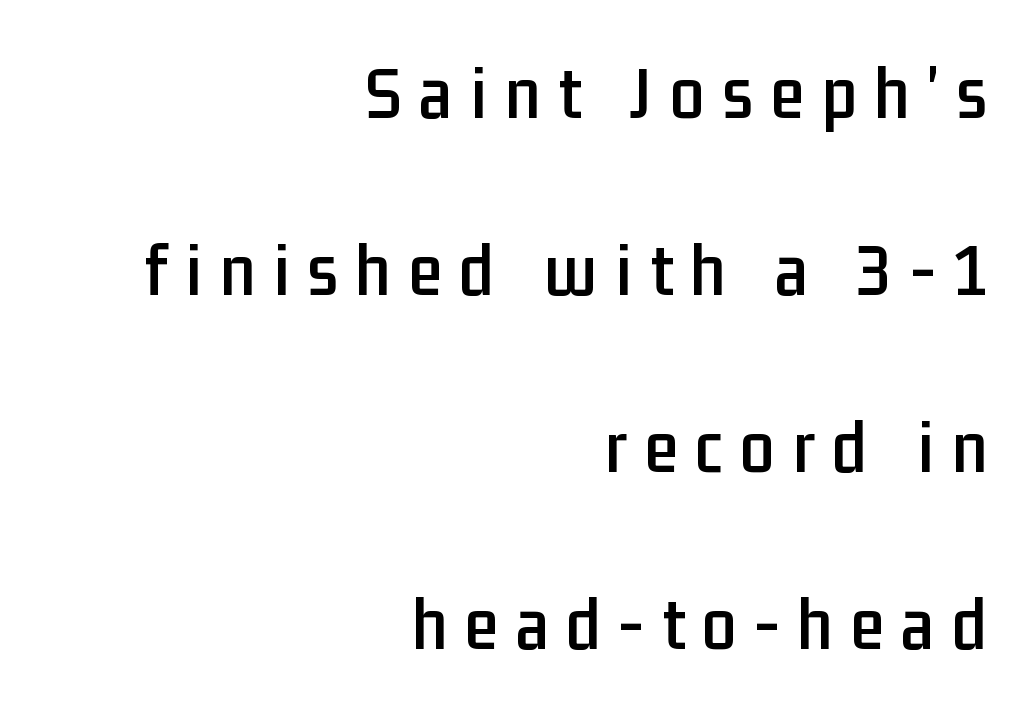
Q: Is the text italic (slanted)? A: No, it is upright.
Q: Is the typeface a serif or a sans-serif typeface? A: Sans-serif.
Q: Is the text underlined? A: No.
Q: How is the paragraph aligned? A: Right-aligned.
Q: Is the spacing between letters normal or unusually wide? A: Unusually wide.
Q: Is the spacing between lines tight, normal or loose? A: Loose.
Q: Width (condensed, normal, or wide)? A: Condensed.
Q: Stroke contrast? A: Low.
Q: x-height? A: Medium.
Q: Monospaced? A: No.
